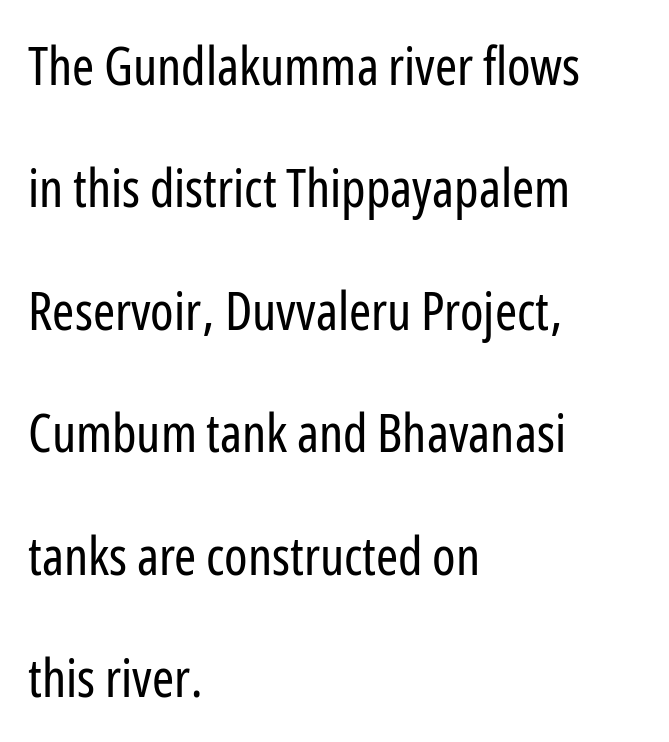
{"serif": "no", "italic": "no", "bold": "no", "weight": "regular", "width": "condensed", "stroke_contrast": "low", "x_height": "medium", "monospaced": "no", "underline": "no", "align": "left", "line_spacing": "loose", "line_spacing_ratio": 2.31, "letter_spacing": "normal", "letter_spacing_em": 0.0, "glyph_px": 53}
